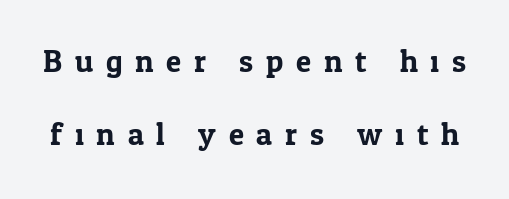
{"serif": "yes", "italic": "no", "width": "normal", "stroke_contrast": "low", "x_height": "medium", "monospaced": "no", "underline": "no", "line_spacing": "loose", "line_spacing_ratio": 2.37, "letter_spacing": "wide", "letter_spacing_em": 0.41, "glyph_px": 31}
